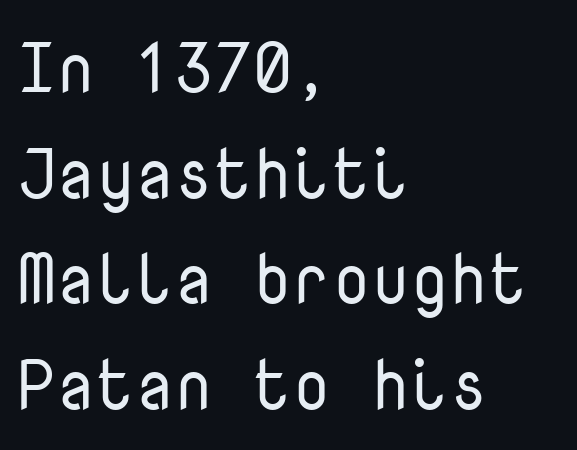
{"serif": "no", "italic": "no", "bold": "no", "weight": "regular", "width": "normal", "stroke_contrast": "low", "x_height": "medium", "monospaced": "yes", "underline": "no", "align": "left", "line_spacing": "normal", "line_spacing_ratio": 1.51, "letter_spacing": "normal", "letter_spacing_em": 0.0, "glyph_px": 70}
